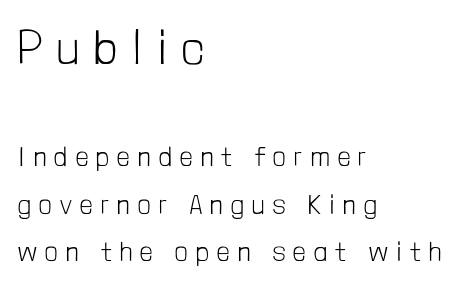
All the whitespace from short lines collects on the right. These lines are composed in type without serifs. Unlike italic type, these characters show no tilt at all. Counters stay open thanks to moderate or lighter strokes.
